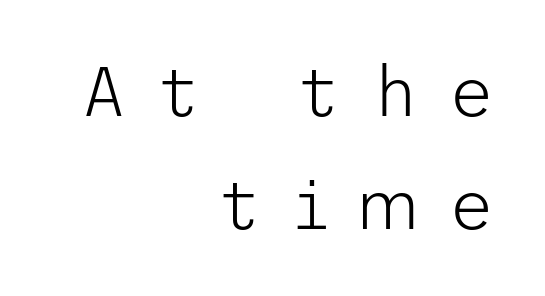
{"serif": "no", "italic": "no", "bold": "no", "weight": "light", "width": "normal", "stroke_contrast": "low", "x_height": "medium", "underline": "no", "align": "right", "line_spacing": "normal", "line_spacing_ratio": 1.61, "letter_spacing": "wide", "letter_spacing_em": 0.43, "glyph_px": 70}
